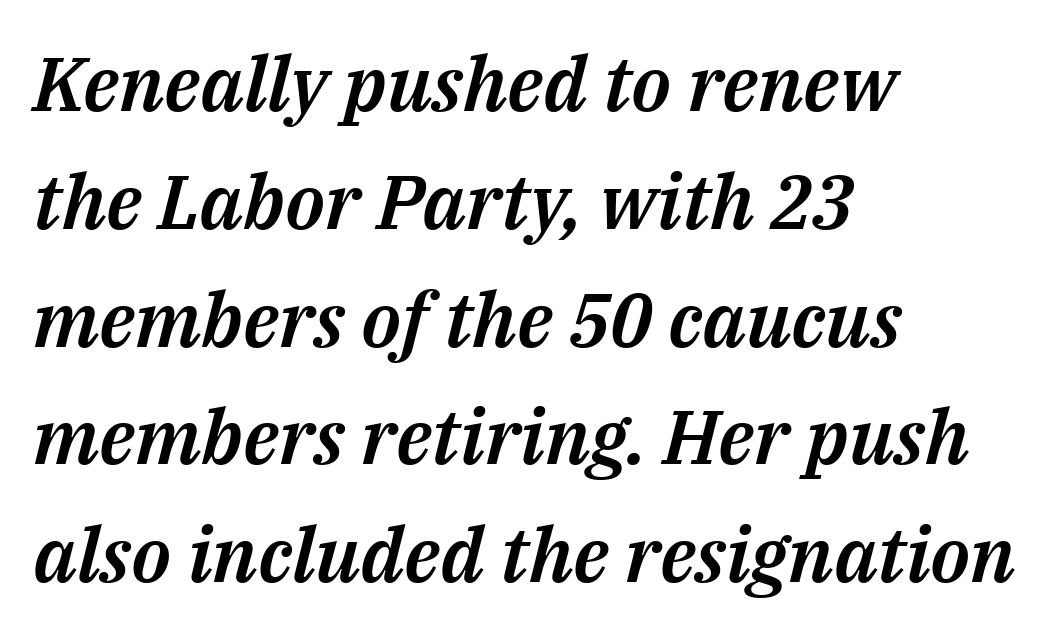
Q: Is the text italic (slanted)? A: Yes, it leans right by about 14 degrees.
Q: Is the text underlined? A: No.
Q: How is the paragraph aligned? A: Left-aligned.
Q: Is the spacing between letters normal or unusually wide? A: Normal.
Q: Is the spacing between lines tight, normal or loose? A: Normal.
Q: Width (condensed, normal, or wide)? A: Normal.
Q: Stroke contrast? A: Medium.
Q: x-height? A: Medium.
Q: Monospaced? A: No.
